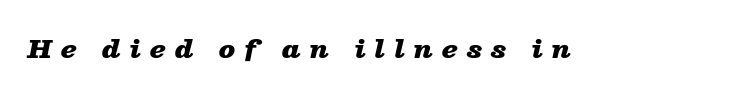
Strong, thick strokes mark this as bold type. The specimen omits any rule beneath the text block's lines. Honestly, the letter spacing is so wide it's the main thing you notice. You can tell it's italic because the verticals aren't actually vertical.
